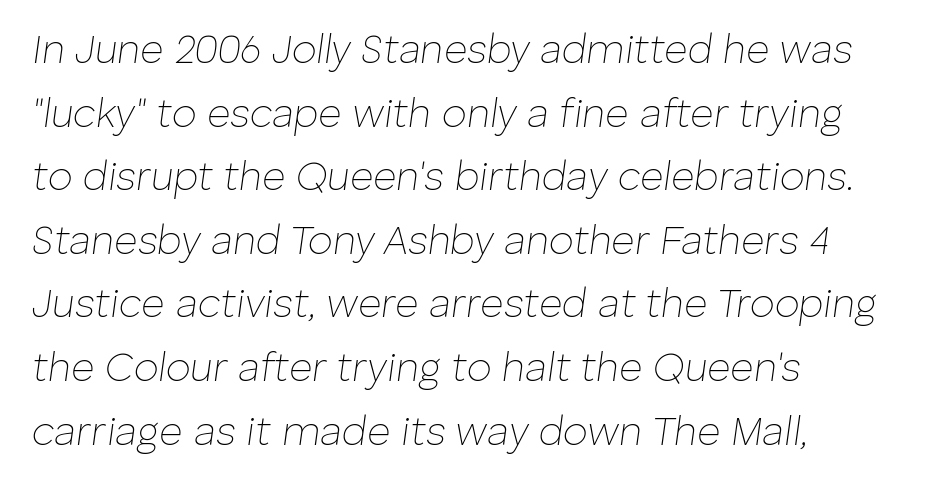
{"italic": "yes", "lean": "right", "slant_degrees": 8, "bold": "no", "weight": "thin", "width": "normal", "stroke_contrast": "low", "x_height": "medium", "monospaced": "no", "underline": "no", "align": "left", "line_spacing": "normal", "line_spacing_ratio": 1.59, "letter_spacing": "normal", "letter_spacing_em": 0.0, "glyph_px": 40}
